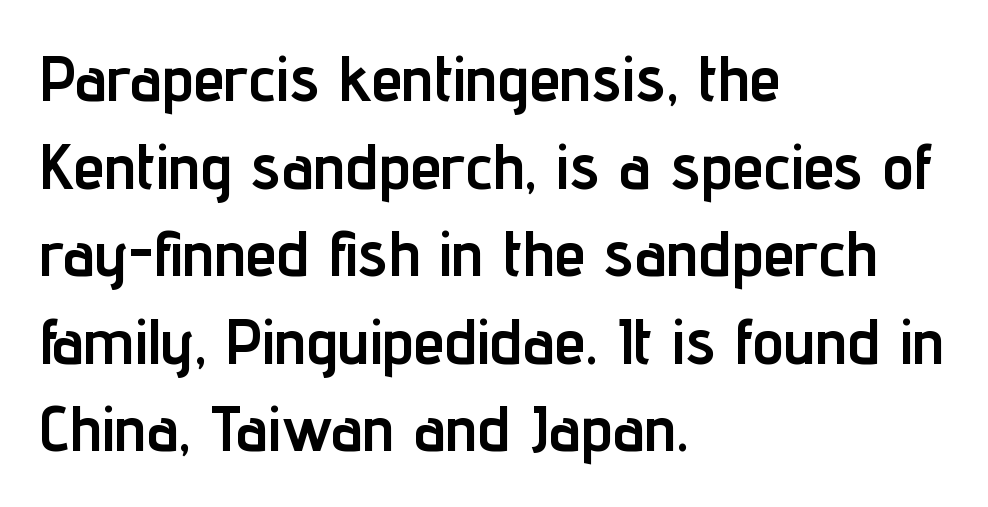
{"serif": "no", "italic": "no", "bold": "yes", "weight": "semibold", "width": "condensed", "stroke_contrast": "low", "x_height": "medium", "monospaced": "no", "underline": "no", "align": "left", "line_spacing": "normal", "line_spacing_ratio": 1.39, "letter_spacing": "normal", "letter_spacing_em": 0.0, "glyph_px": 63}
